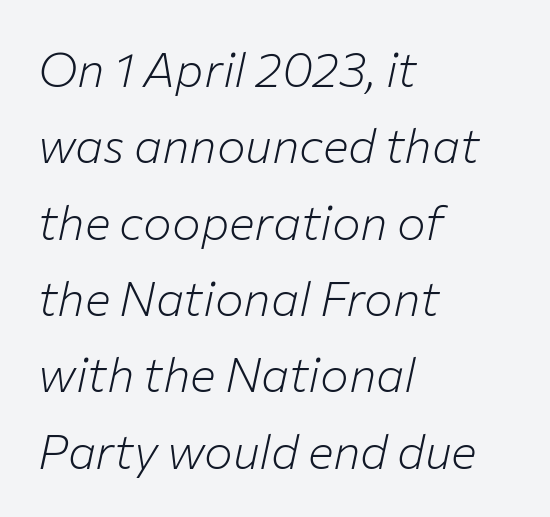
{"italic": "yes", "lean": "right", "slant_degrees": 12, "bold": "no", "weight": "light", "width": "normal", "stroke_contrast": "low", "x_height": "medium", "monospaced": "no", "underline": "no", "align": "left", "line_spacing": "normal", "line_spacing_ratio": 1.59, "letter_spacing": "normal", "letter_spacing_em": 0.0, "glyph_px": 48}
